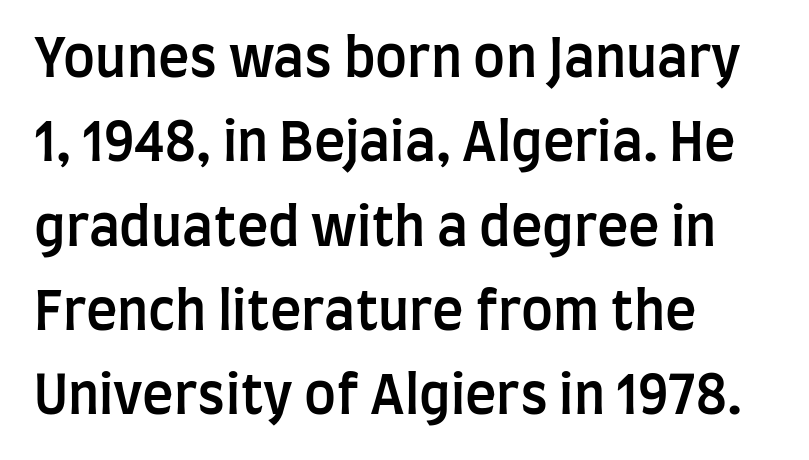
Q: Is the text bold? A: Semi-bold.
Q: Is the text italic (slanted)? A: No, it is upright.
Q: Is the typeface a serif or a sans-serif typeface? A: Sans-serif.
Q: Is the text underlined? A: No.
Q: How is the paragraph aligned? A: Left-aligned.
Q: Is the spacing between letters normal or unusually wide? A: Normal.
Q: Is the spacing between lines tight, normal or loose? A: Normal.
Q: Width (condensed, normal, or wide)? A: Condensed.
Q: Stroke contrast? A: Low.
Q: x-height? A: Large.
Q: Monospaced? A: No.
